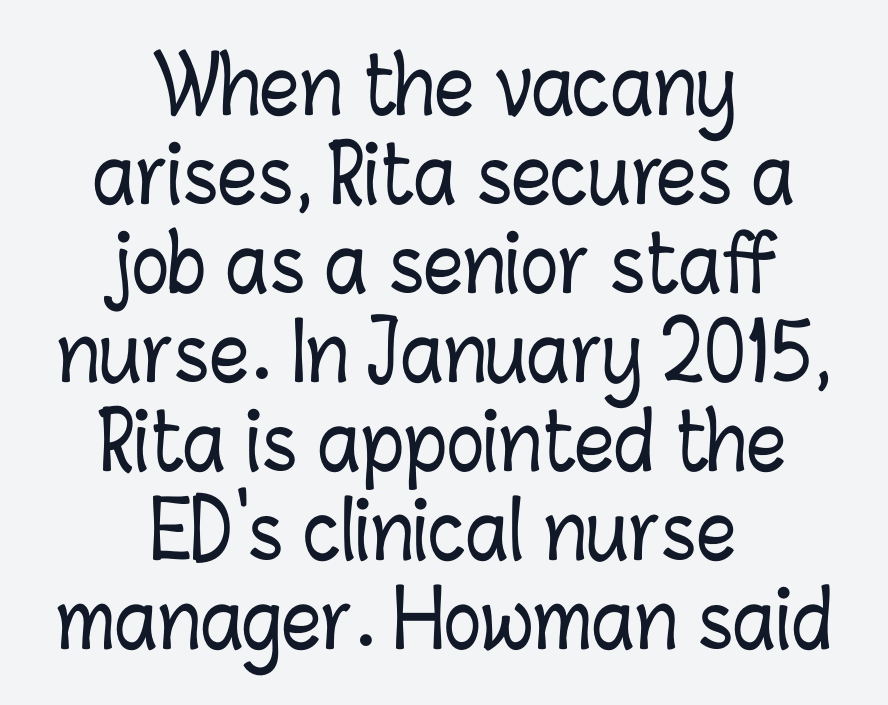
The image shows 78 px condensed type, upright; set centered, tight line spacing (1.14x), normal letter spacing, not underlined; low stroke contrast and a medium x-height.
